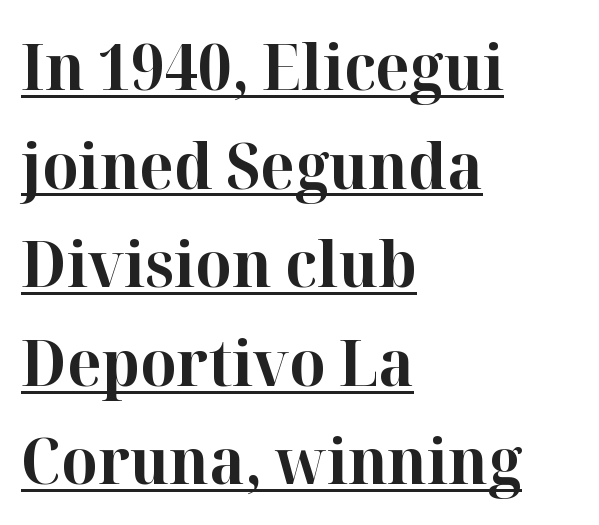
The image shows 64 px bold serif type, upright; set left-aligned, normal line spacing (1.54x), normal letter spacing, underlined; high stroke contrast and a medium x-height.
